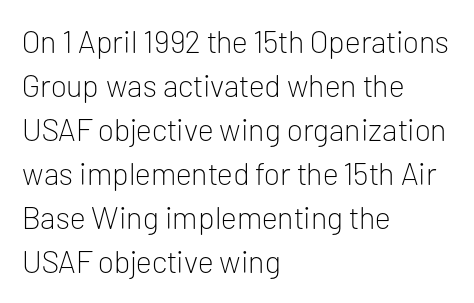
The image shows 31 px light sans-serif type, upright; set left-aligned, normal line spacing (1.42x), normal letter spacing, not underlined; low stroke contrast and a medium x-height.
